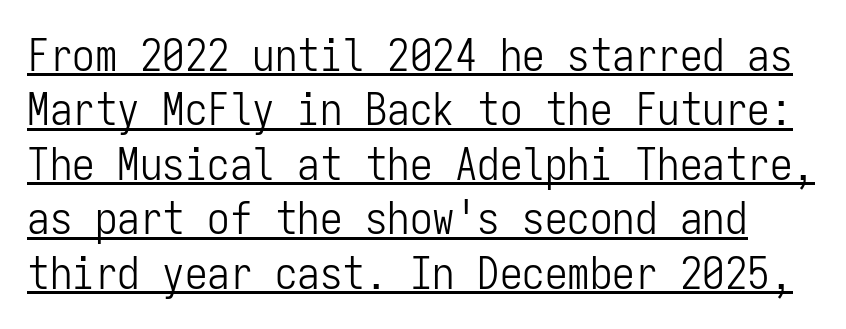
The image shows 45 px light, condensed sans-serif type, upright, monospaced; set line spacing 1.21x, normal letter spacing, underlined; low stroke contrast and a medium x-height.
